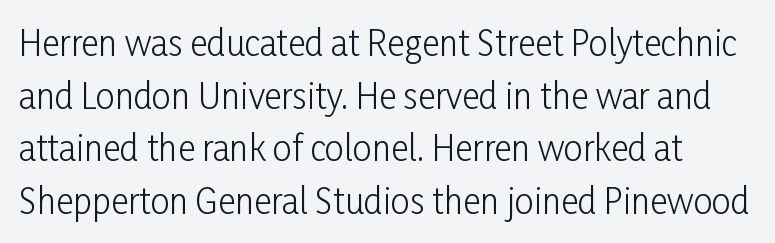
The image shows 34 px light, condensed sans-serif type, upright; set normal line spacing (1.55x), normal letter spacing, not underlined; low stroke contrast and a medium x-height.
